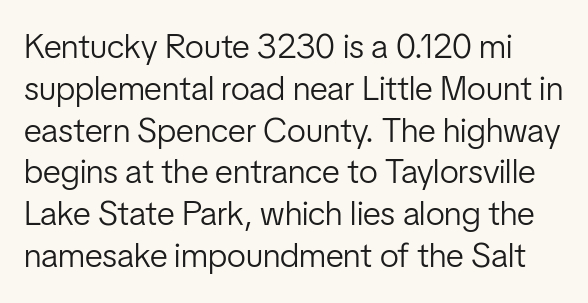
{"serif": "no", "italic": "no", "bold": "no", "weight": "light", "width": "condensed", "stroke_contrast": "low", "x_height": "medium", "monospaced": "no", "underline": "no", "line_spacing_ratio": 1.23, "letter_spacing": "normal", "letter_spacing_em": 0.0, "glyph_px": 34}
